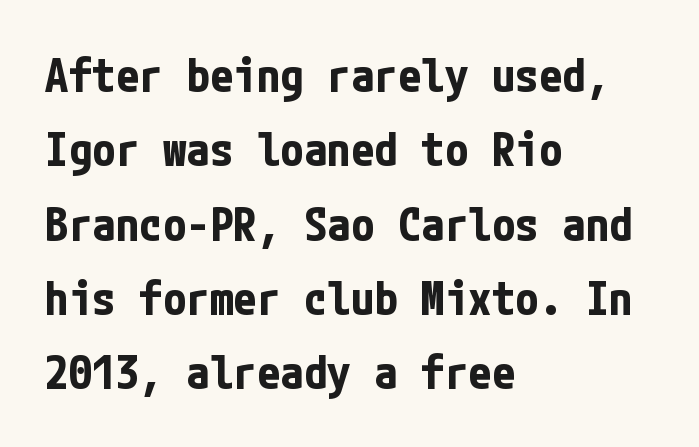
Q: Is the text bold? A: Yes.
Q: Is the text italic (slanted)? A: No, it is upright.
Q: Is the typeface a serif or a sans-serif typeface? A: Sans-serif.
Q: Is the text underlined? A: No.
Q: How is the paragraph aligned? A: Left-aligned.
Q: Is the spacing between letters normal or unusually wide? A: Normal.
Q: Is the spacing between lines tight, normal or loose? A: Normal.
Q: Width (condensed, normal, or wide)? A: Condensed.
Q: Stroke contrast? A: Low.
Q: x-height? A: Medium.
